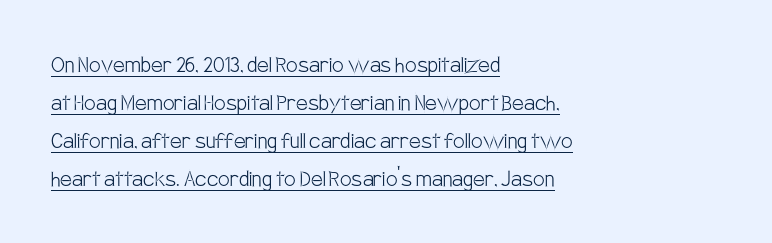
The characters are drawn with everyday or finer stroke widths. Reading down the block, your eye returns to a fixed left position each line. This rendering leaves character spacing at its baseline value. In designer terms, the underline attribute is active on this setting. Posture: straight, roman, zero tilt. The rendering uses a moderate line-height, typical for paragraphs.
